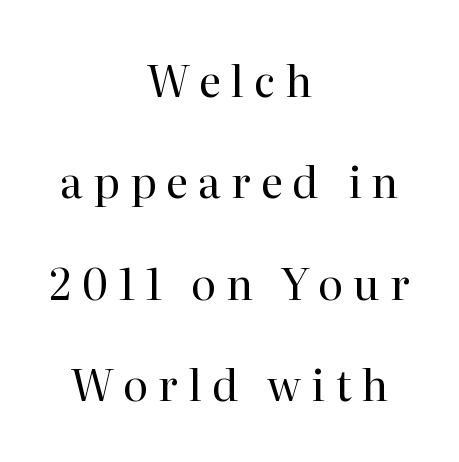
The image shows 43 px regular-weight serif type, upright; set centered, loose line spacing (2.36x), unusually wide letter spacing (+0.23 em), not underlined; high stroke contrast and a medium x-height.
